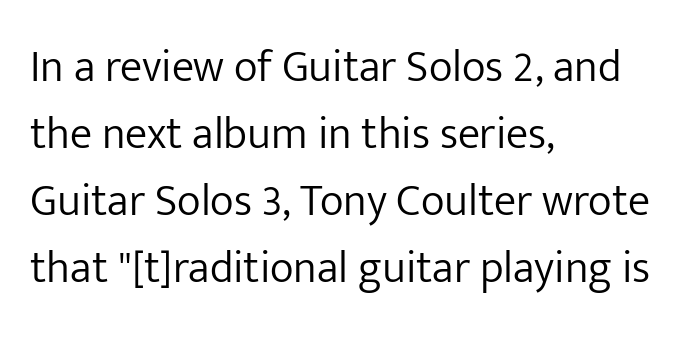
Counters stay open thanks to moderate or lighter strokes. The lines are quadded left. Each letter keeps its own natural width here, so spacing adapts to shape. No extra tracking has been applied to these lines. Has an underline been added? It has not.
